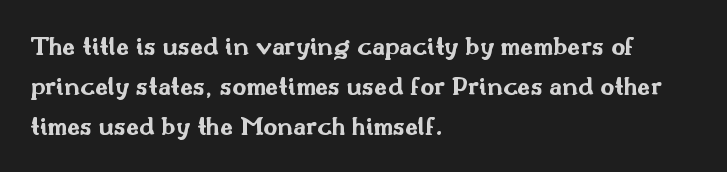
{"italic": "no", "bold": "yes", "underline": "no", "align": "left", "line_spacing": "normal", "line_spacing_ratio": 1.49, "letter_spacing": "normal", "letter_spacing_em": 0.0, "glyph_px": 27}
